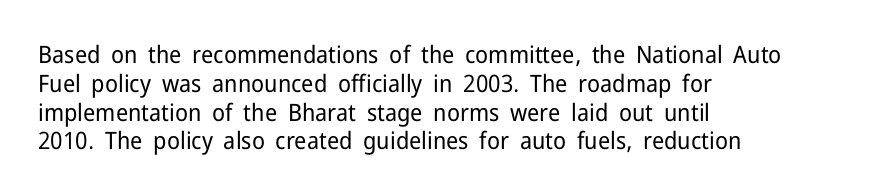
Horizontal alignment here is leftward, the default for most running prose. Is the stroke heavy? The answer is a plain regular-or-lighter. Posture: upright roman. The baseline area is clear. Between one letter and the next there's only the usual sliver of space.
